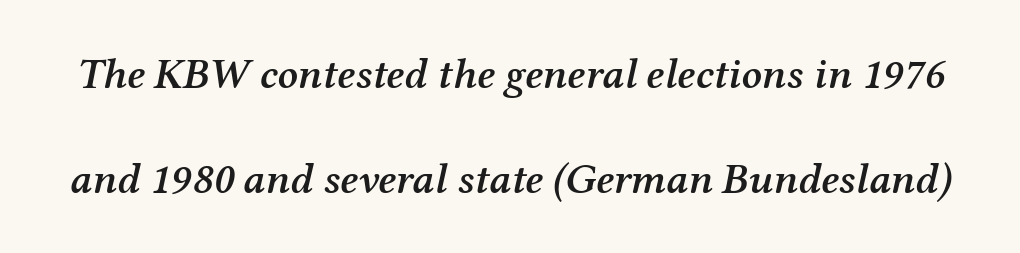
{"serif": "yes", "italic": "yes", "lean": "right", "slant_degrees": 12, "bold": "semi", "weight": "semibold", "width": "normal", "stroke_contrast": "medium", "x_height": "medium", "monospaced": "no", "underline": "no", "line_spacing": "loose", "line_spacing_ratio": 2.44, "letter_spacing": "normal", "letter_spacing_em": 0.0, "glyph_px": 43}
